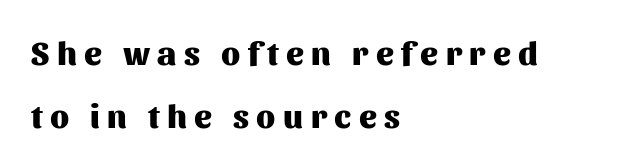
Q: Is the text bold? A: Yes.
Q: Is the text italic (slanted)? A: No, it is upright.
Q: Is the typeface a serif or a sans-serif typeface? A: Sans-serif.
Q: Is the text underlined? A: No.
Q: How is the paragraph aligned? A: Left-aligned.
Q: Is the spacing between letters normal or unusually wide? A: Unusually wide.
Q: Is the spacing between lines tight, normal or loose? A: Loose.
Q: Width (condensed, normal, or wide)? A: Normal.
Q: Stroke contrast? A: Medium.
Q: x-height? A: Medium.
Q: Monospaced? A: No.
